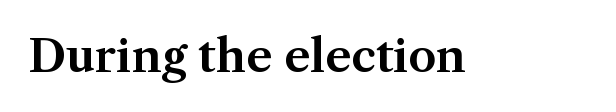
{"serif": "yes", "italic": "no", "width": "normal", "stroke_contrast": "medium", "x_height": "medium", "monospaced": "no", "underline": "no", "letter_spacing": "normal", "letter_spacing_em": 0.0, "glyph_px": 45}
